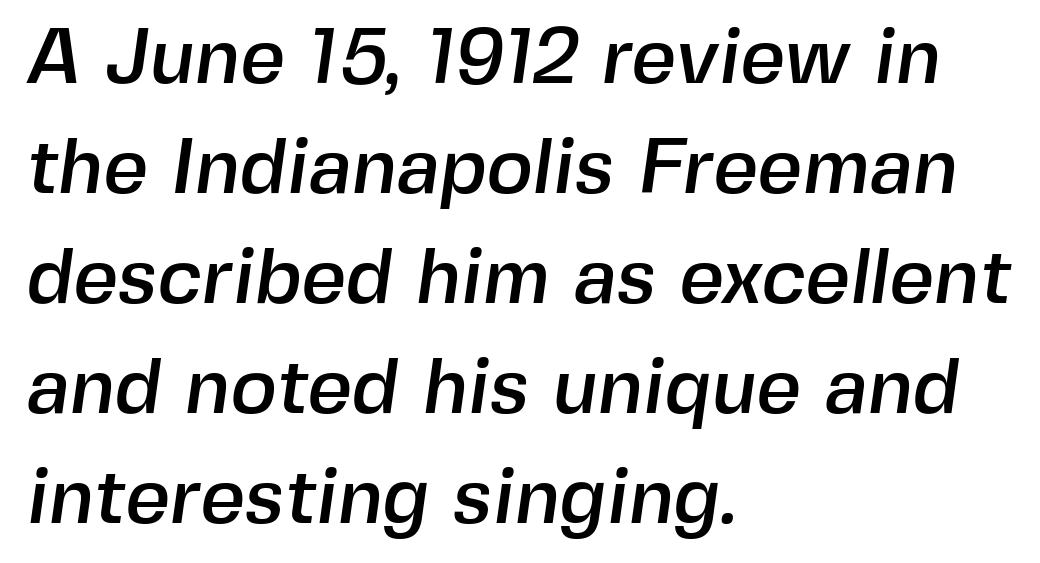
The image shows 78 px sans-serif type; set left-aligned, normal line spacing (1.41x), normal letter spacing, not underlined; a medium x-height.
